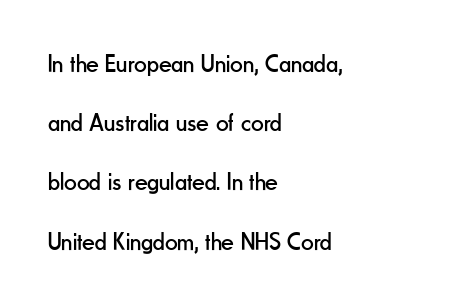
Is there any slant? The stems are plumb. Words float on clear page, feet unadorned. The font sits on the lighter half of the weight spectrum, regular included. Teacher's note: observe the even left margin — that is flush-left alignment.
